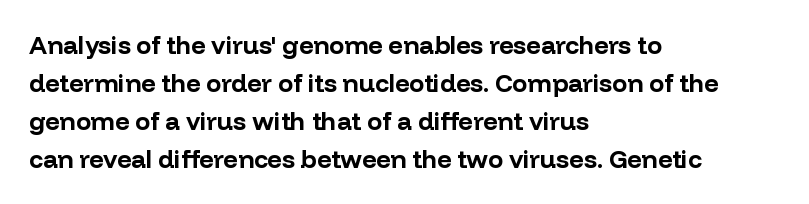
The image shows 25 px bold type, upright; set left-aligned, normal line spacing (1.52x), normal letter spacing, not underlined.
